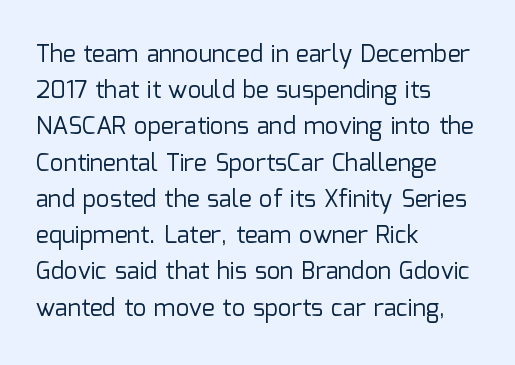
The image shows 24 px text type, upright; set left-aligned, normal line spacing (1.51x), normal letter spacing, not underlined.
